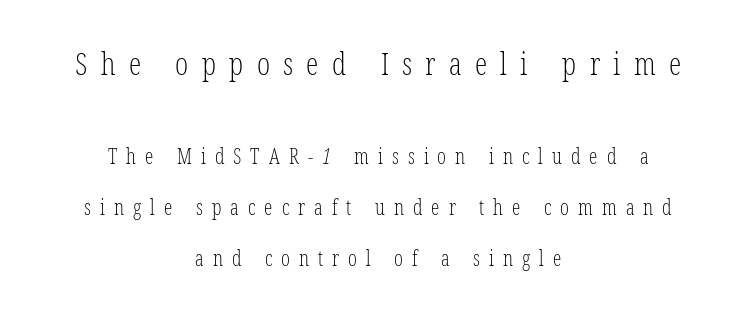
Q: Is the text bold? A: No.
Q: Is the typeface a serif or a sans-serif typeface? A: Serif.
Q: Is the text underlined? A: No.
Q: How is the paragraph aligned? A: Centered.
Q: Is the spacing between letters normal or unusually wide? A: Unusually wide.
Q: Is the spacing between lines tight, normal or loose? A: Loose.
Q: Which block of text is set in a larger size, the first (top) or the second (bottom)? A: The first (top) one.
Q: Width (condensed, normal, or wide)? A: Condensed.
Q: Stroke contrast? A: Low.
Q: x-height? A: Medium.
Q: Monospaced? A: No.
